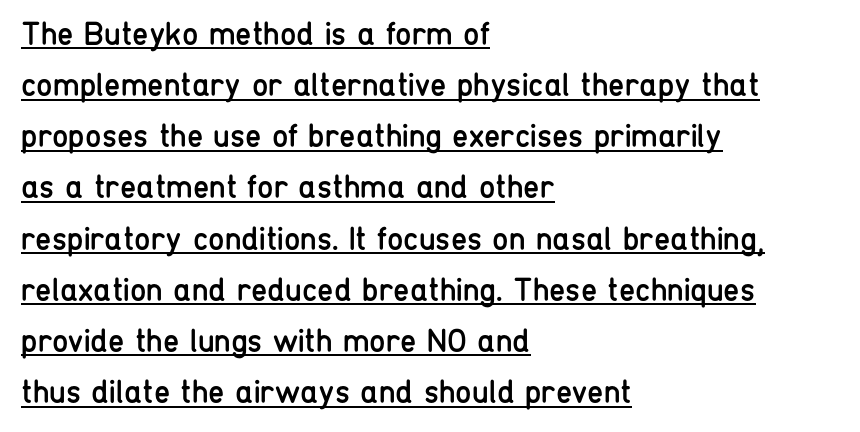
{"serif": "no", "italic": "no", "bold": "no", "weight": "regular", "width": "condensed", "stroke_contrast": "low", "x_height": "medium", "monospaced": "no", "underline": "yes", "align": "left", "line_spacing": "normal", "line_spacing_ratio": 1.55, "letter_spacing": "normal", "letter_spacing_em": 0.0, "glyph_px": 33}
